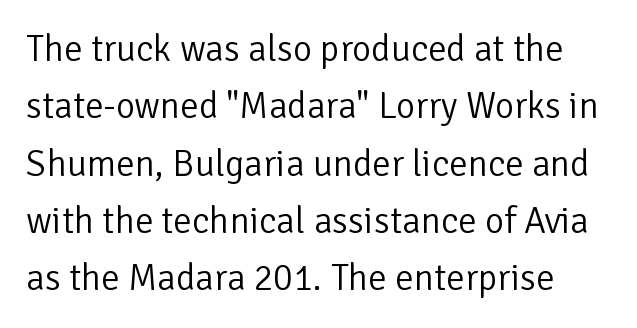
The glyphs are unaccompanied by any horizontal stroke below them. No letter is thick-stroked: the sample isn't bold. Is there any slant? The stems are plumb. This sample keeps an unexceptional amount of space between lines.
